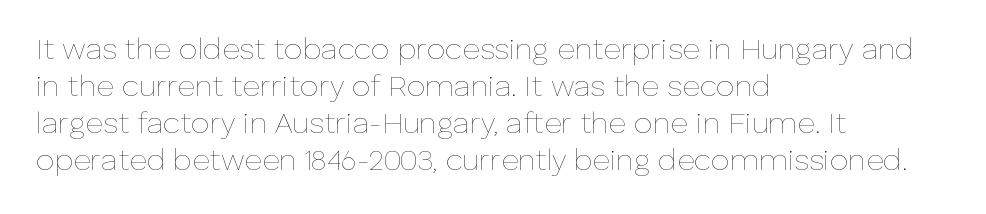
The image shows 30 px thin type, upright; set left-aligned, line spacing 1.23x, normal letter spacing, not underlined; low stroke contrast and a medium x-height.
